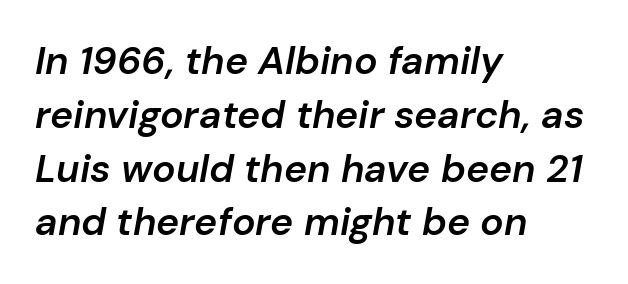
Q: Is the text bold? A: Semi-bold.
Q: Is the text italic (slanted)? A: Yes, it leans right by about 10 degrees.
Q: Is the text underlined? A: No.
Q: How is the paragraph aligned? A: Left-aligned.
Q: Is the spacing between letters normal or unusually wide? A: Normal.
Q: Is the spacing between lines tight, normal or loose? A: Normal.
Q: Width (condensed, normal, or wide)? A: Normal.
Q: Stroke contrast? A: Low.
Q: x-height? A: Medium.
Q: Monospaced? A: No.
